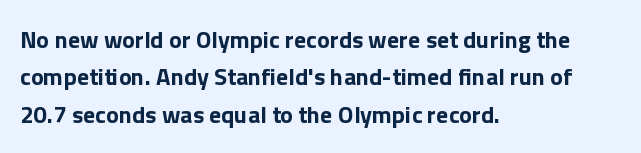
{"italic": "no", "bold": "yes", "underline": "no", "align": "left", "line_spacing": "normal", "line_spacing_ratio": 1.56, "letter_spacing": "normal", "letter_spacing_em": 0.0, "glyph_px": 24}
